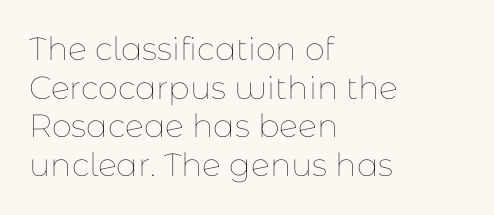
The image shows 32 px thin type, upright; set left-aligned, line spacing 1.21x, normal letter spacing, not underlined; low stroke contrast and a medium x-height.
